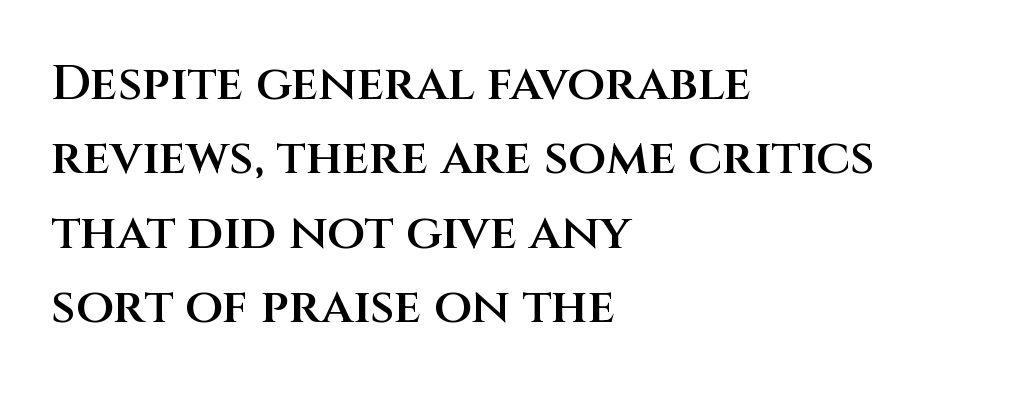
{"serif": "no", "italic": "no", "bold": "semi", "weight": "semibold", "width": "normal", "stroke_contrast": "medium", "x_height": "large", "monospaced": "no", "underline": "no", "align": "left", "line_spacing": "normal", "line_spacing_ratio": 1.52, "letter_spacing": "normal", "letter_spacing_em": 0.0, "glyph_px": 49}
